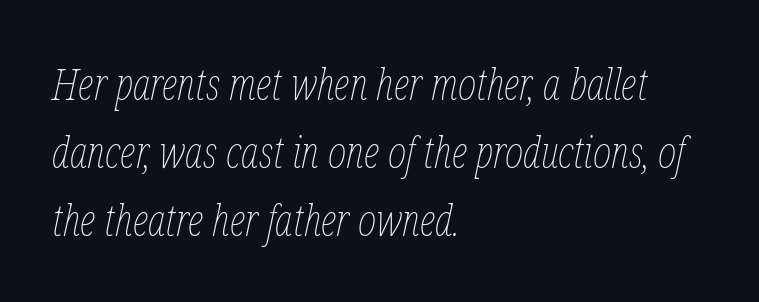
Q: Is the text bold? A: No.
Q: Is the text italic (slanted)? A: Yes, it leans right by about 12 degrees.
Q: Is the text underlined? A: No.
Q: How is the paragraph aligned? A: Left-aligned.
Q: Is the spacing between letters normal or unusually wide? A: Normal.
Q: Is the spacing between lines tight, normal or loose? A: Normal.
Q: Width (condensed, normal, or wide)? A: Condensed.
Q: Stroke contrast? A: Low.
Q: x-height? A: Medium.
Q: Monospaced? A: No.
